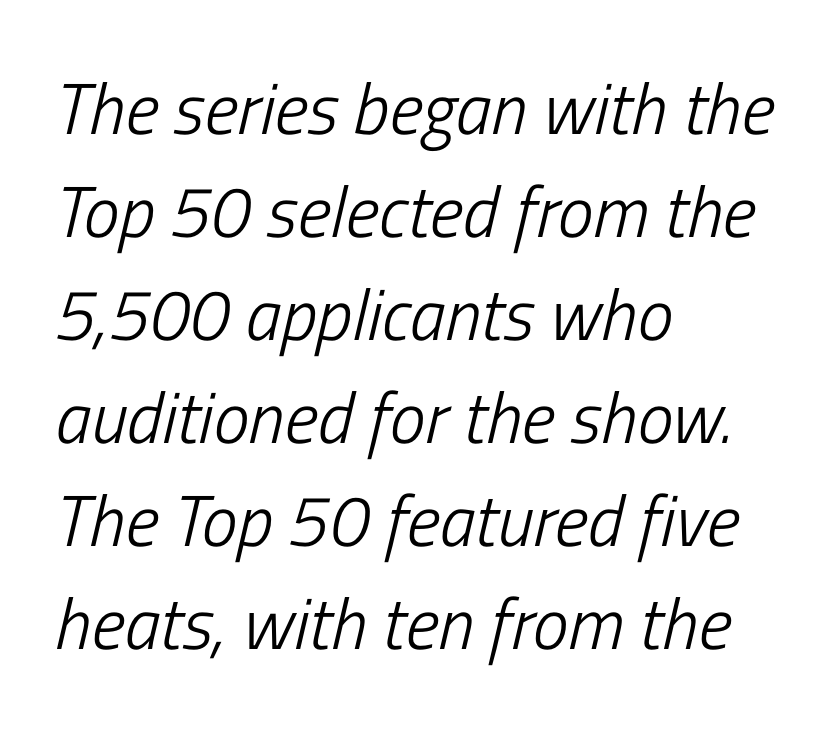
Characters are canted at an angle relative to the baseline's perpendicular. The strokes carry an ordinary text weight at most. Regarding leading, the lines here are spaced in the standard way. Where is the straight margin? On the left. The gaps between neighbouring characters are ordinary and unremarkable. Spacing verdict: proportional, widths tailored to each character.
